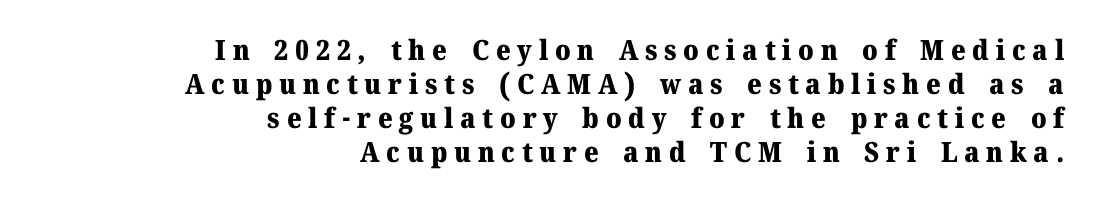
Q: Is the text bold? A: Yes.
Q: Is the text italic (slanted)? A: No, it is upright.
Q: Is the typeface a serif or a sans-serif typeface? A: Serif.
Q: Is the text underlined? A: No.
Q: How is the paragraph aligned? A: Right-aligned.
Q: Is the spacing between letters normal or unusually wide? A: Unusually wide.
Q: Width (condensed, normal, or wide)? A: Normal.
Q: Stroke contrast? A: Medium.
Q: x-height? A: Medium.
Q: Monospaced? A: No.
